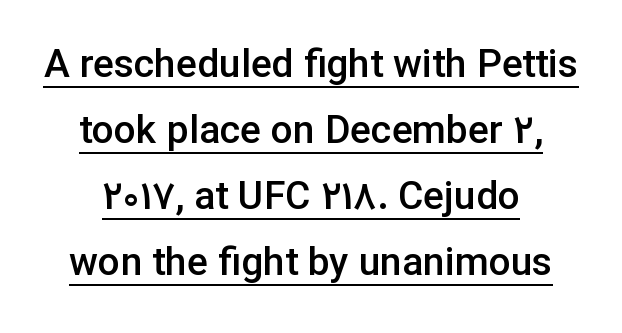
Is there an underline? Yes — a line sits under the letters. No extra tracking has been applied to these lines. The type sits square on the baseline with zero lean. Character widths vary here, with narrow letters taking less room than wide ones. These lines carry some extra weight — a demibold, not a full bold. A centered setting, common on invitations and titles, is used for this passage.
